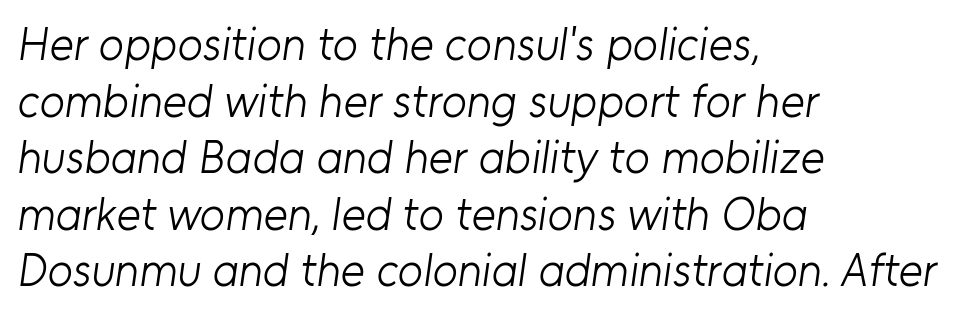
Horizontally, the lines are justified to the leading edge only. This sample has the flowing, uneven cadence of proportional lettering. Is the letter spacing exaggerated? No — it looks like the ordinary default. Lines of text with bare space underneath. The typesetting does not lean heavy: it is not bold. This is sans-serif lettering, the kind often seen on screens and signage.
